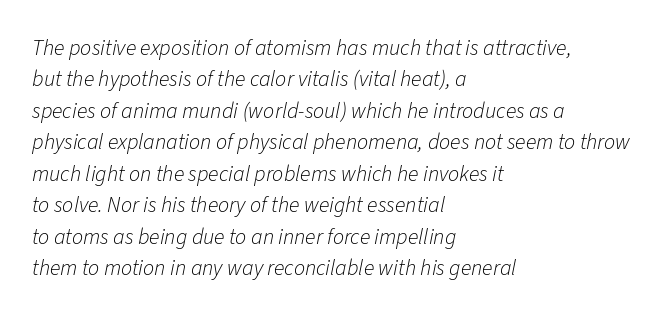
The image shows 22 px text type, italic (leaning right); set left-aligned, normal line spacing (1.43x), normal letter spacing, not underlined.
